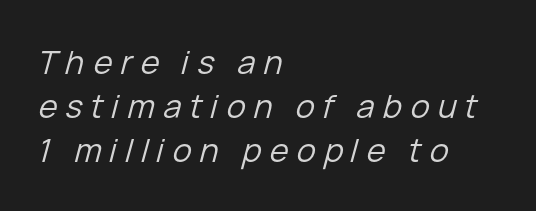
{"italic": "yes", "lean": "right", "slant_degrees": 15, "bold": "no", "weight": "regular", "width": "normal", "stroke_contrast": "low", "x_height": "medium", "monospaced": "no", "underline": "no", "align": "left", "line_spacing": "normal", "line_spacing_ratio": 1.37, "letter_spacing": "wide", "letter_spacing_em": 0.26, "glyph_px": 32}
